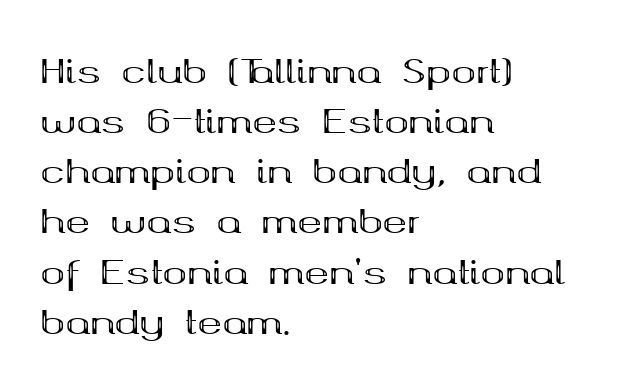
Type style note: has serifs. Here the designer chose a conventional face with non-uniform glyph widths. Normally led — the rows are evenly, conventionally spaced. Weight check: bold — yes, fully. Horizontal alignment here is leftward, the default for most running prose.
